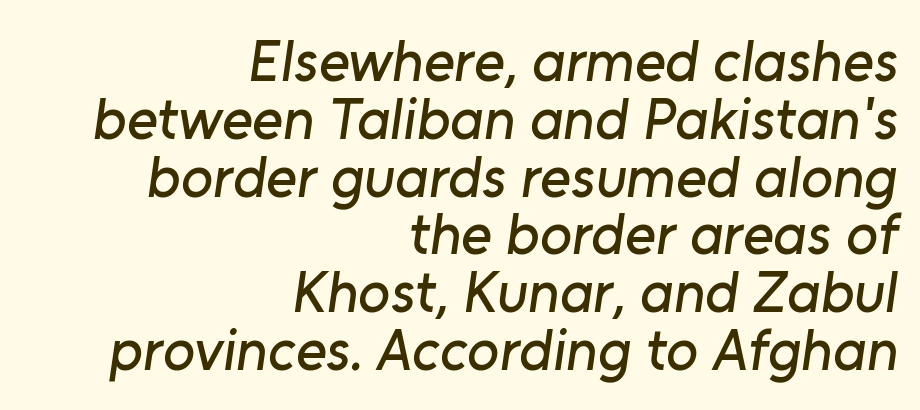
The image shows 59 px sans-serif type; set right-aligned, tight line spacing (0.98x), normal letter spacing, not underlined; low stroke contrast and a medium x-height.
